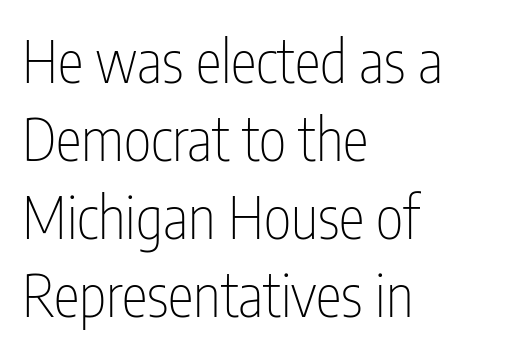
The image shows 59 px thin, condensed sans-serif type, upright; set left-aligned, normal line spacing (1.32x), normal letter spacing, not underlined; low stroke contrast and a medium x-height.
